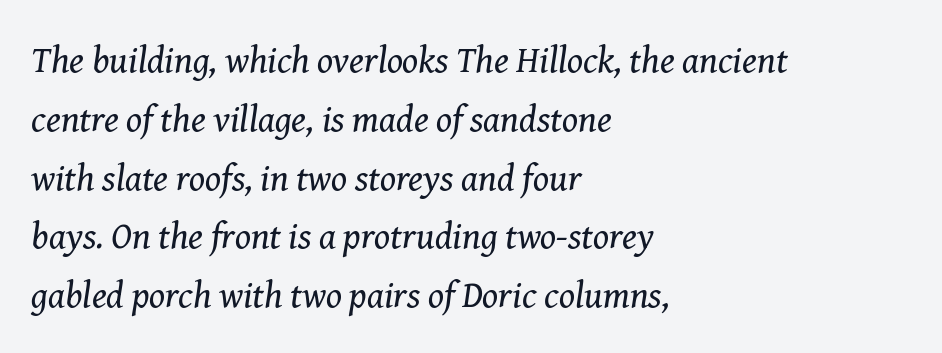
The image shows 37 px regular-weight serif type, italic (leaning right); set left-aligned, normal line spacing (1.59x), normal letter spacing, not underlined; medium stroke contrast and a medium x-height.
